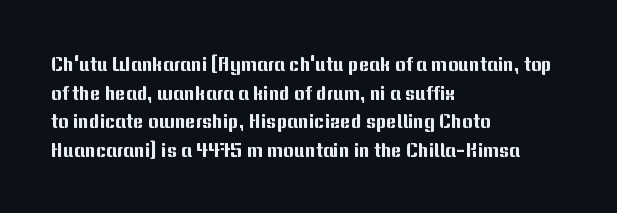
Every character sits straight up, as roman type does. The glyphs are unaccompanied by any horizontal stroke below them. Normally led — the rows are evenly, conventionally spaced. If you drew a ruler down the left edge, every line would touch it. The type is set solid horizontally, with unmodified tracking.
